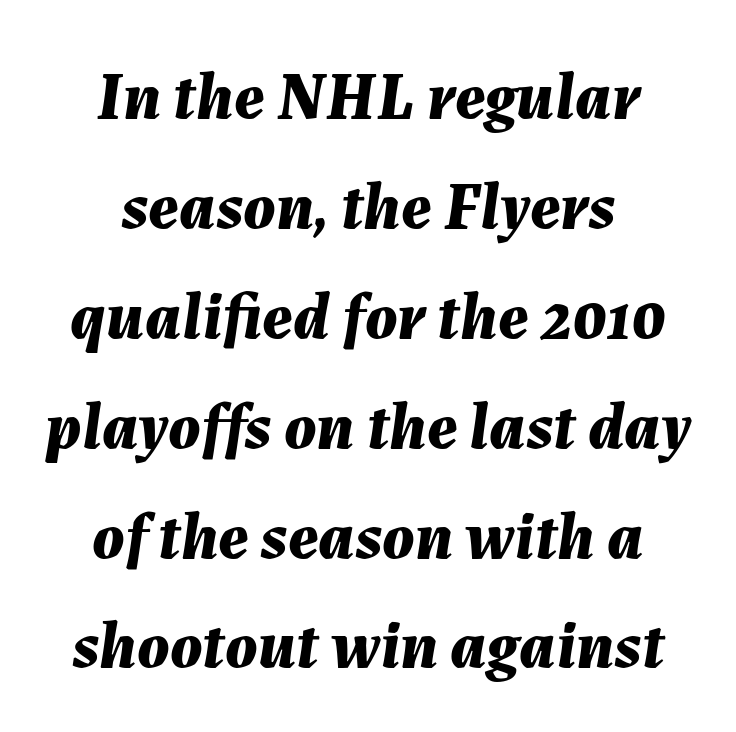
Think of a printed novel: that variable character pitch is what you see here. Compared with an ordinary text face, these strokes are far heavier — a full bold. The font's italic variant was chosen for this text. The compositor balanced each line on the midline. Unmarked baselines from the first word to the last. The leading is moderate, giving the passage an even texture.
